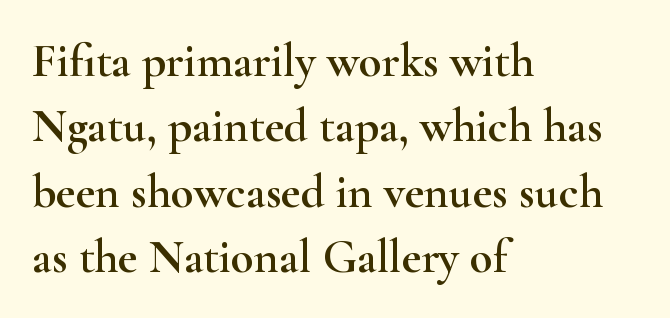
Characters remain perfectly vertical along every line. What stands out about the letter spacing? Nothing — it is the standard amount. Typeset ragged right — the left edge is the straight one. The font family rendered here belongs to the serif group.
